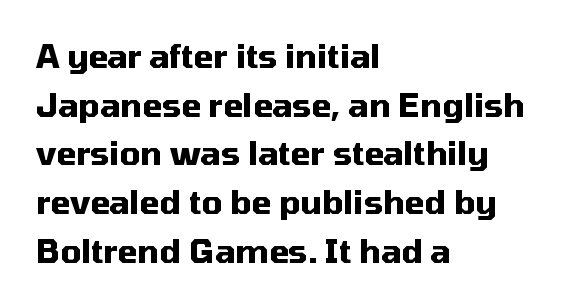
Observe the ordinary spacing: letters are neighbours, not strangers. A typesetter would call this leading conventional body-copy spacing. It's the straight-up-and-down kind of type. Looks like regular typesetting: each glyph gets only the width it needs.
